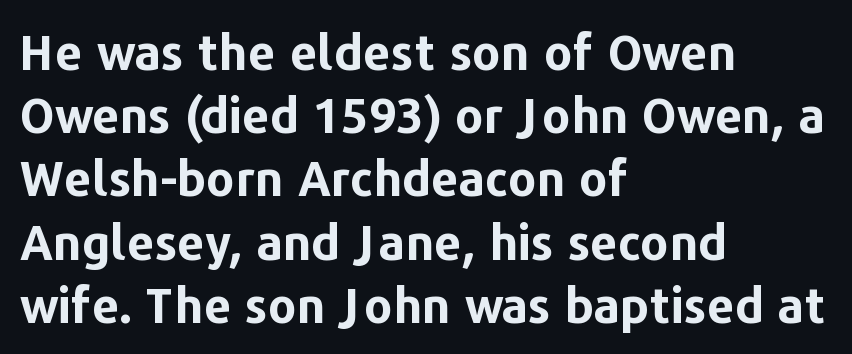
Plain, unruled lines of type. Is this a sans? Yes — the strokes have no serifs. Varying glyph widths throughout — classic text-font behaviour. Here the glyphs are tracked normally, forming tight word shapes. Alignment: flush left.
